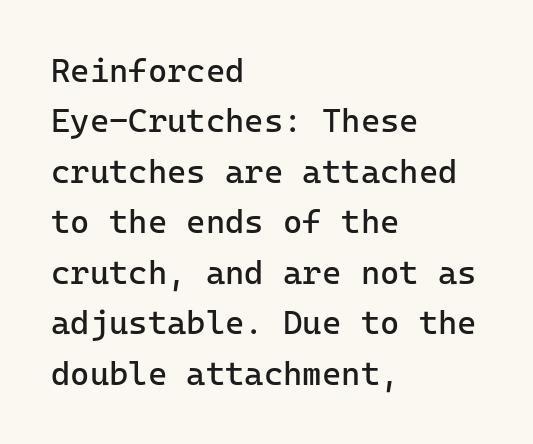
Q: Is the text bold? A: No.
Q: Is the text italic (slanted)? A: No, it is upright.
Q: Is the typeface a serif or a sans-serif typeface? A: Sans-serif.
Q: Is the text underlined? A: No.
Q: How is the paragraph aligned? A: Left-aligned.
Q: Is the spacing between letters normal or unusually wide? A: Normal.
Q: Is the spacing between lines tight, normal or loose? A: Normal.
Q: Width (condensed, normal, or wide)? A: Normal.
Q: Stroke contrast? A: Low.
Q: x-height? A: Medium.
Q: Monospaced? A: Yes.
